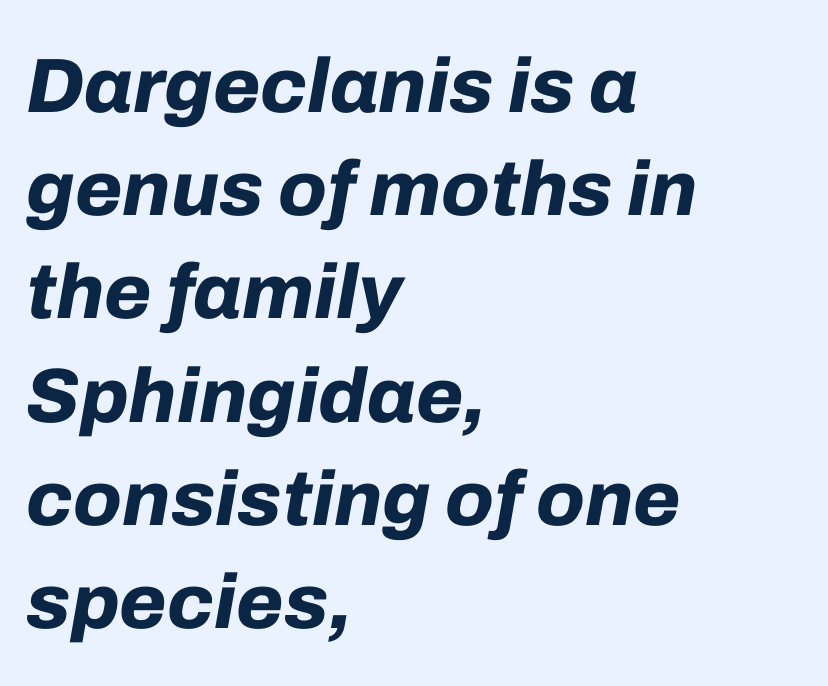
Q: Is the text bold? A: Yes.
Q: Is the text italic (slanted)? A: Yes, it leans right by about 10 degrees.
Q: Is the text underlined? A: No.
Q: How is the paragraph aligned? A: Left-aligned.
Q: Is the spacing between letters normal or unusually wide? A: Normal.
Q: Is the spacing between lines tight, normal or loose? A: Normal.
Q: Width (condensed, normal, or wide)? A: Normal.
Q: Stroke contrast? A: Low.
Q: x-height? A: Medium.
Q: Monospaced? A: No.
